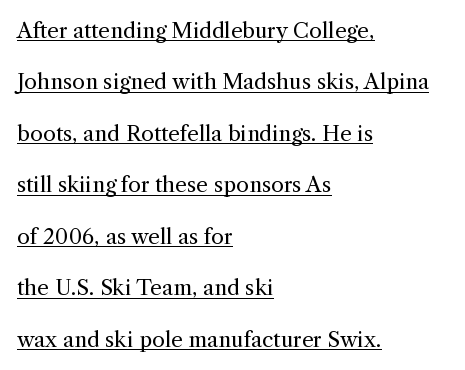
The image shows 21 px text type, upright; set left-aligned, loose line spacing (2.45x), normal letter spacing, underlined.
